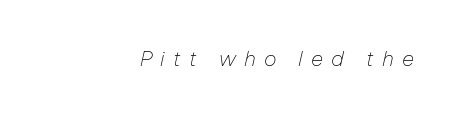
The image shows 21 px text type, italic (leaning right); set right-aligned, unusually wide letter spacing (+0.4 em), not underlined.
